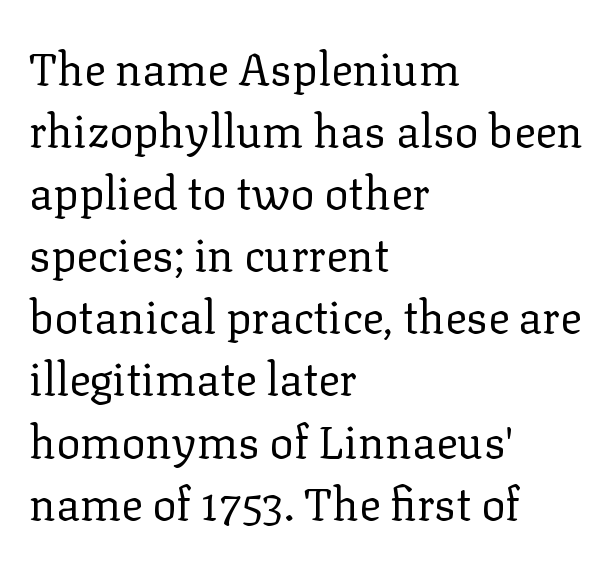
The image shows 45 px regular-weight serif type, upright; set left-aligned, normal line spacing (1.38x), normal letter spacing, not underlined; low stroke contrast and a medium x-height.
